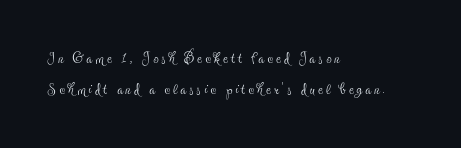
Q: Is the text bold? A: No.
Q: Is the text underlined? A: No.
Q: How is the paragraph aligned? A: Left-aligned.
Q: Is the spacing between lines tight, normal or loose? A: Normal.
